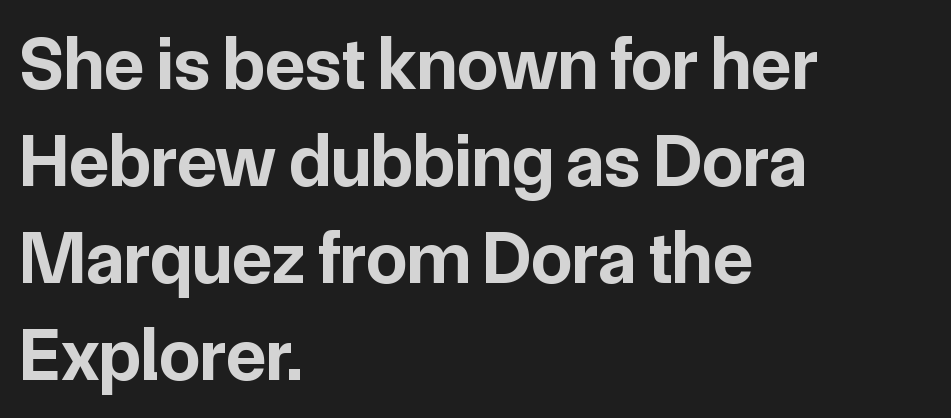
How are the letters spaced? Ordinarily, with no added tracking. Nobody drew a line under any word here. A classic flush-left, rag-right setting is used for this passage. It's the straight-up-and-down kind of type. Note the varied advance widths — an 'i' is clearly narrower than an 'm'.
